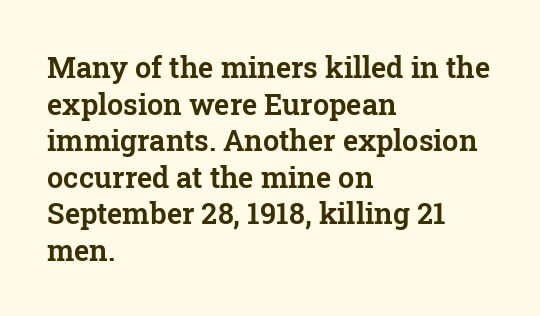
{"serif": "yes", "italic": "no", "width": "normal", "stroke_contrast": "low", "x_height": "medium", "monospaced": "no", "underline": "no", "align": "left", "line_spacing": "normal", "line_spacing_ratio": 1.26, "letter_spacing": "normal", "letter_spacing_em": 0.0, "glyph_px": 29}
